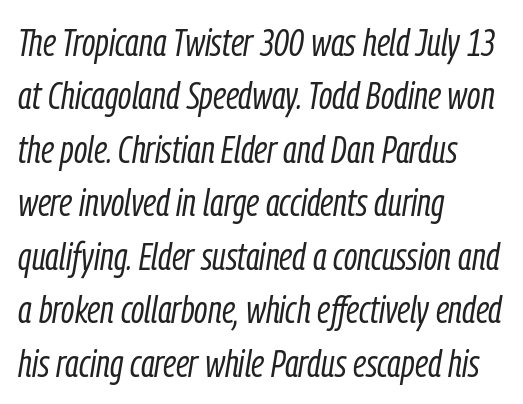
{"italic": "yes", "lean": "right", "slant_degrees": 9, "bold": "no", "weight": "light", "width": "condensed", "stroke_contrast": "low", "x_height": "medium", "monospaced": "no", "underline": "no", "align": "left", "line_spacing": "normal", "line_spacing_ratio": 1.37, "letter_spacing": "normal", "letter_spacing_em": 0.0, "glyph_px": 39}
